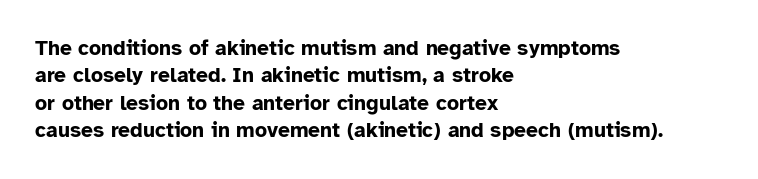
{"italic": "no", "bold": "yes", "underline": "no", "align": "left", "line_spacing": "normal", "line_spacing_ratio": 1.3, "letter_spacing": "normal", "letter_spacing_em": 0.0, "glyph_px": 21}
